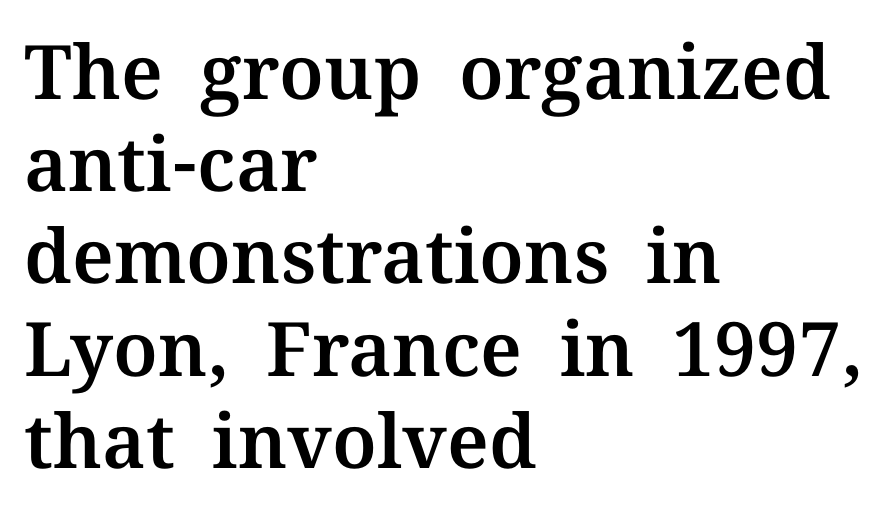
This is roman type, the default non-slanted kind. Reading down the block, your eye returns to a fixed left position each line. The baseline area is clear. How are the letters spaced? Ordinarily, with no added tracking.
